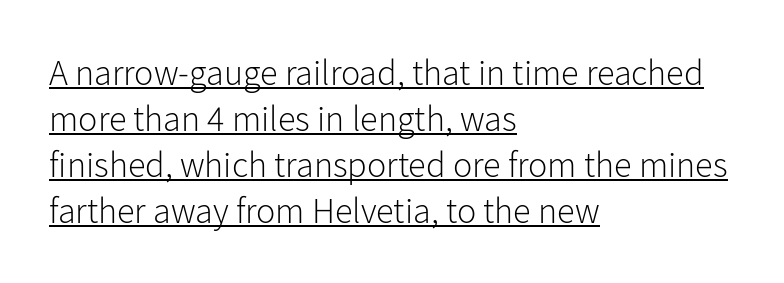
The image shows 36 px light sans-serif type, upright; set left-aligned, normal line spacing (1.28x), normal letter spacing, underlined; low stroke contrast and a medium x-height.
